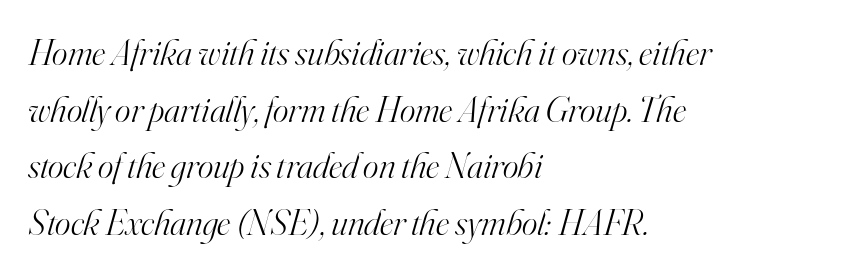
The image shows 37 px light serif type, italic (leaning right); set left-aligned, normal line spacing (1.53x), normal letter spacing, not underlined; high stroke contrast and a small x-height.
